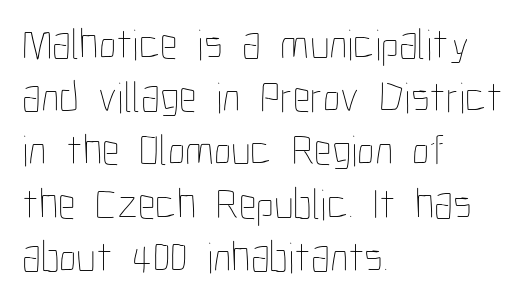
The image shows 44 px thin, condensed type, upright; set left-aligned, line spacing 1.21x, normal letter spacing, not underlined; low stroke contrast and a medium x-height.
